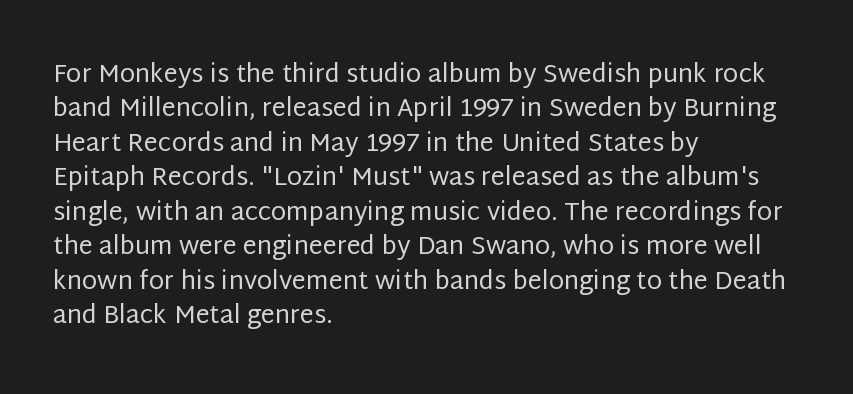
Spacing between characters is what you'd get straight out of the box. The passage shown is not underscored anywhere. The lines in this sample share a left origin and differ only in where they stop. The lines sit at an ordinary, default distance from one another. Is the type heavy? It reads as light-to-regular instead.
